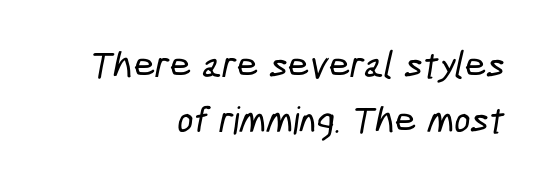
{"serif": "no", "width": "condensed", "stroke_contrast": "low", "x_height": "medium", "monospaced": "no", "underline": "no", "align": "right", "line_spacing": "normal", "line_spacing_ratio": 1.46, "letter_spacing": "normal", "letter_spacing_em": 0.0, "glyph_px": 38}
